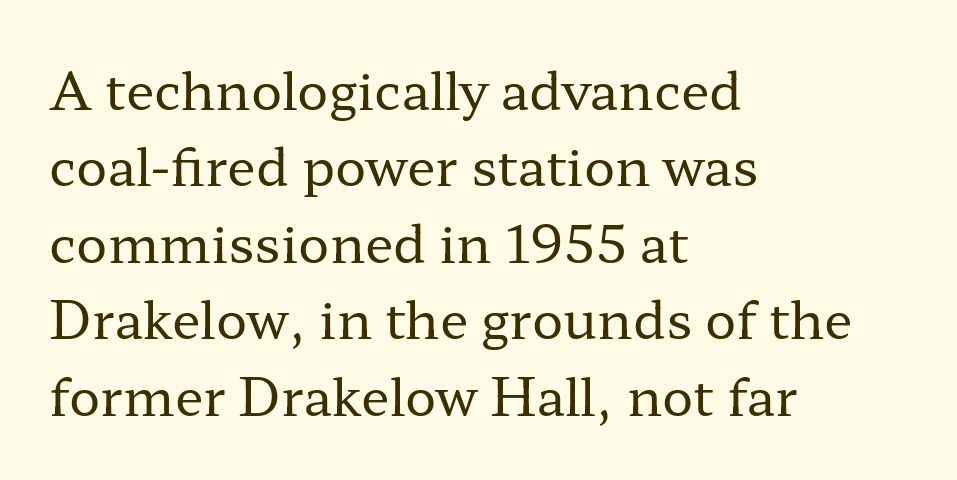
The image shows 52 px regular-weight, wide serif type, upright; set left-aligned, normal line spacing (1.47x), normal letter spacing, not underlined; low stroke contrast and a medium x-height.
